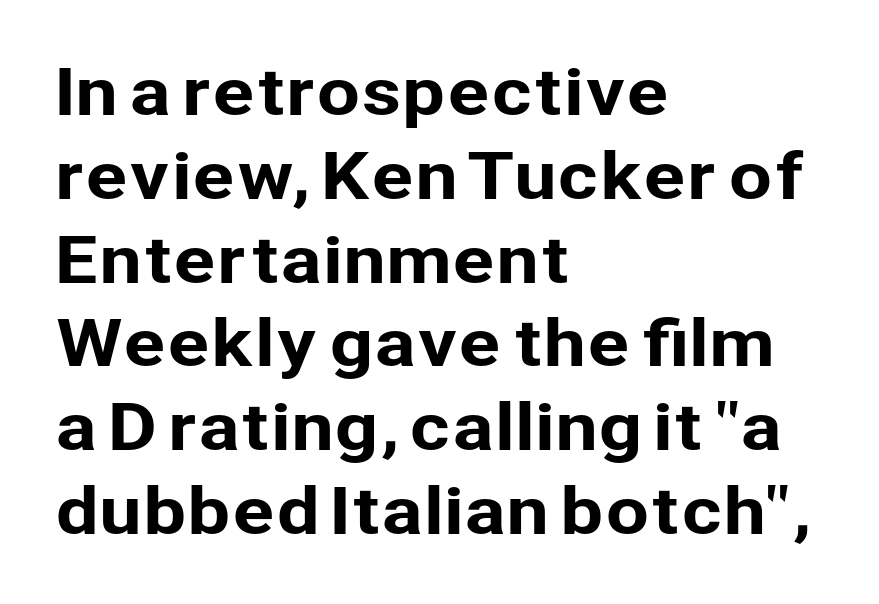
The image shows 63 px sans-serif type, upright; set left-aligned, normal line spacing (1.33x), normal letter spacing, not underlined; low stroke contrast and a medium x-height.
